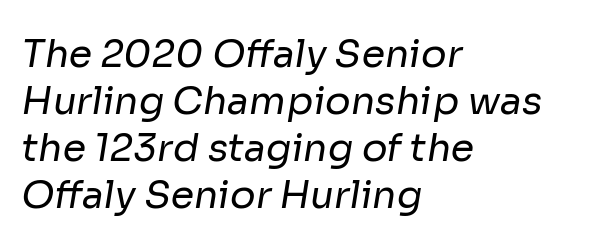
The image shows 38 px regular-weight sans-serif type; set left-aligned, line spacing 1.24x, normal letter spacing, not underlined; low stroke contrast and a medium x-height.
